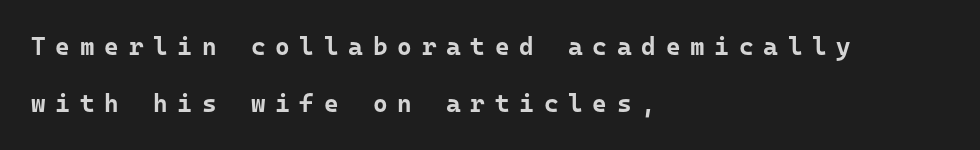
{"italic": "no", "bold": "yes", "underline": "no", "align": "left", "line_spacing": "loose", "line_spacing_ratio": 2.3, "letter_spacing": "wide", "letter_spacing_em": 0.39, "glyph_px": 25}
